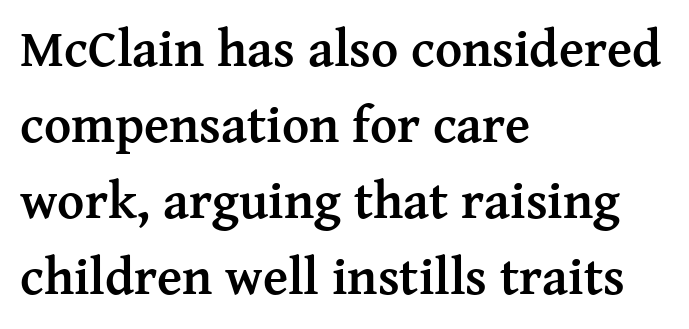
Q: Is the text bold? A: Yes.
Q: Is the text italic (slanted)? A: No, it is upright.
Q: Is the typeface a serif or a sans-serif typeface? A: Serif.
Q: Is the text underlined? A: No.
Q: How is the paragraph aligned? A: Left-aligned.
Q: Is the spacing between letters normal or unusually wide? A: Normal.
Q: Is the spacing between lines tight, normal or loose? A: Normal.
Q: Width (condensed, normal, or wide)? A: Normal.
Q: Stroke contrast? A: Medium.
Q: x-height? A: Medium.
Q: Monospaced? A: No.
